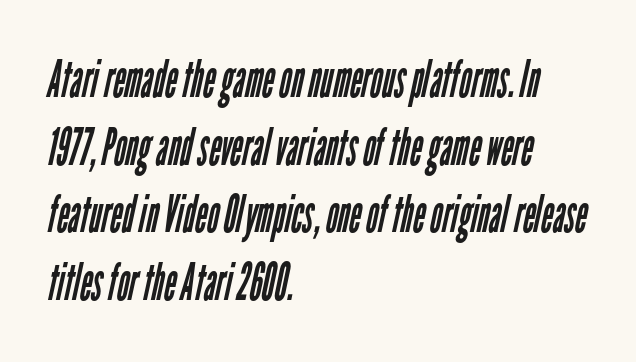
The image shows 52 px regular-weight, condensed sans-serif type; set left-aligned, normal line spacing (1.3x), normal letter spacing, not underlined; low stroke contrast and a medium x-height.
